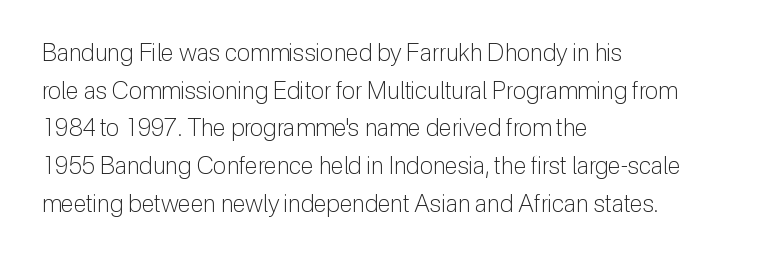
Q: Is the text bold? A: No.
Q: Is the text italic (slanted)? A: No, it is upright.
Q: Is the text underlined? A: No.
Q: How is the paragraph aligned? A: Left-aligned.
Q: Is the spacing between letters normal or unusually wide? A: Normal.
Q: Is the spacing between lines tight, normal or loose? A: Normal.
